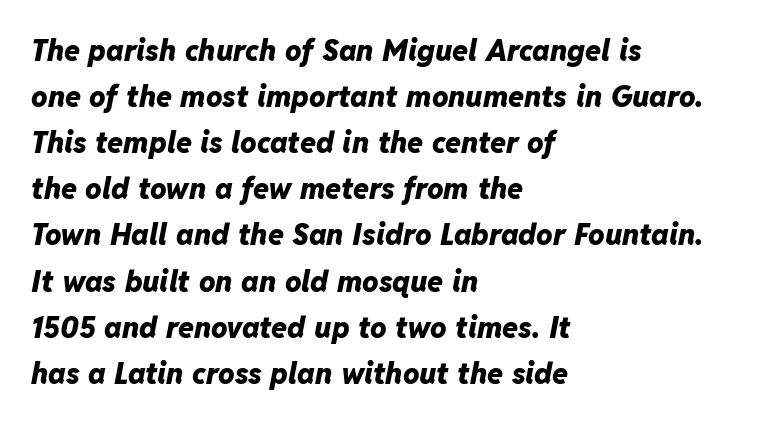
Q: Is the text bold? A: Yes.
Q: Is the text italic (slanted)? A: Yes, it leans right by about 11 degrees.
Q: Is the text underlined? A: No.
Q: How is the paragraph aligned? A: Left-aligned.
Q: Is the spacing between letters normal or unusually wide? A: Normal.
Q: Is the spacing between lines tight, normal or loose? A: Normal.
Q: Width (condensed, normal, or wide)? A: Normal.
Q: Stroke contrast? A: Low.
Q: x-height? A: Medium.
Q: Monospaced? A: No.
